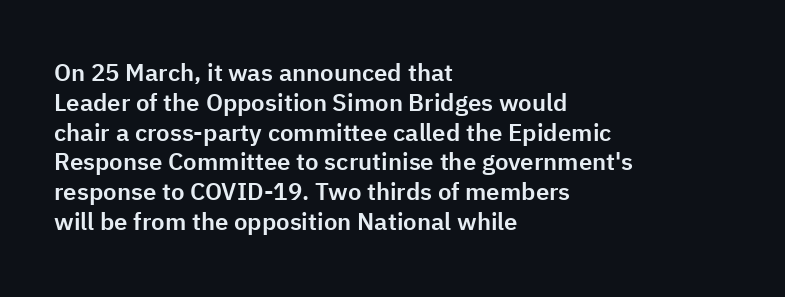
This sample uses an upright cut, with every glyph sitting square on the baseline. The space beneath each line is pristine and unruled. Short note: letters normally spaced. A classic flush-left, rag-right setting is used for this passage.
